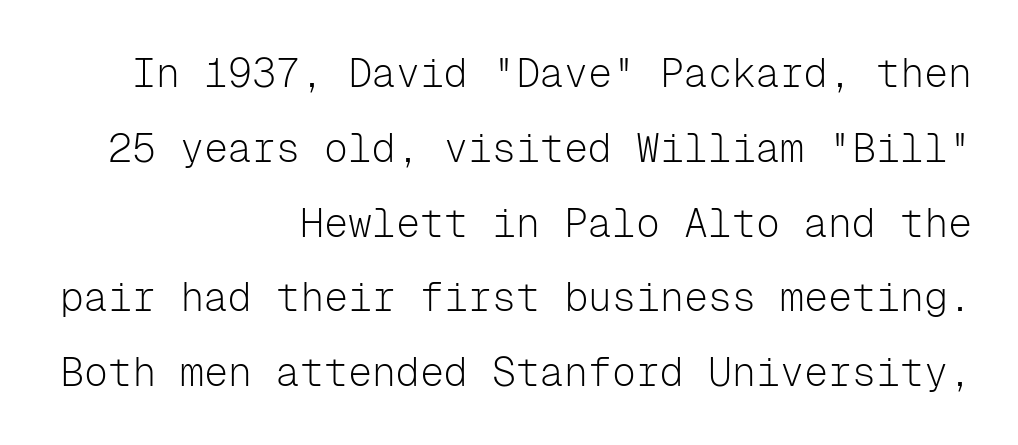
Q: Is the text bold? A: No.
Q: Is the text italic (slanted)? A: No, it is upright.
Q: Is the typeface a serif or a sans-serif typeface? A: Sans-serif.
Q: Is the text underlined? A: No.
Q: How is the paragraph aligned? A: Right-aligned.
Q: Is the spacing between letters normal or unusually wide? A: Normal.
Q: Width (condensed, normal, or wide)? A: Normal.
Q: Stroke contrast? A: Low.
Q: x-height? A: Medium.
Q: Monospaced? A: Yes.
